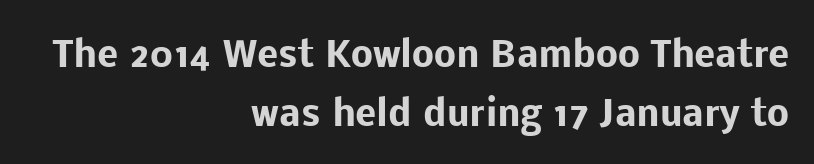
{"serif": "no", "italic": "no", "bold": "yes", "weight": "heavy", "width": "normal", "stroke_contrast": "low", "x_height": "medium", "monospaced": "no", "underline": "no", "align": "right", "line_spacing": "normal", "line_spacing_ratio": 1.7, "letter_spacing": "normal", "letter_spacing_em": 0.0, "glyph_px": 35}
